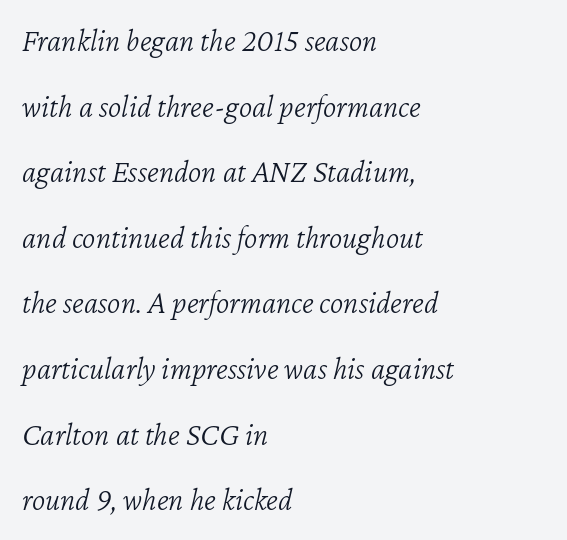
Proportional: the letters do not fall into vertical columns. Caption: standard tracking, unaltered. Heaviness? Minimal to ordinary, like unemphasized prose. The rendering uses a large line-height, opening up the rows.
